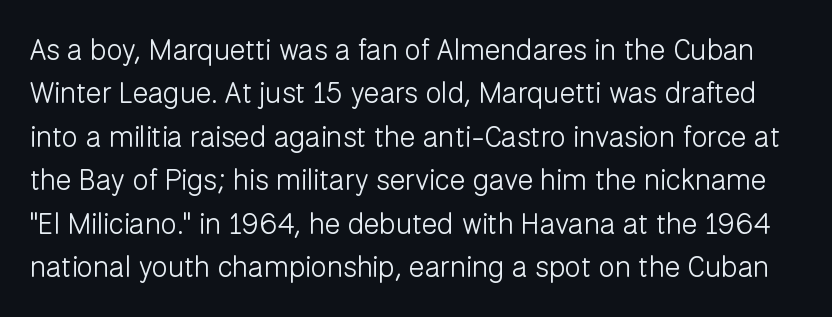
Q: Is the text bold? A: No.
Q: Is the text italic (slanted)? A: No, it is upright.
Q: Is the typeface a serif or a sans-serif typeface? A: Sans-serif.
Q: Is the text underlined? A: No.
Q: Is the spacing between letters normal or unusually wide? A: Normal.
Q: Is the spacing between lines tight, normal or loose? A: Normal.
Q: Width (condensed, normal, or wide)? A: Normal.
Q: Stroke contrast? A: Low.
Q: x-height? A: Medium.
Q: Monospaced? A: No.
